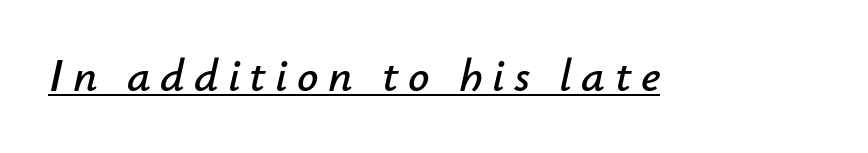
Do the characters align in a grid? No, the font is proportional. Rendered with sloped, italic letterforms. The passage shown has open, widely tracked lettering throughout. Has an underline been added? It has.
